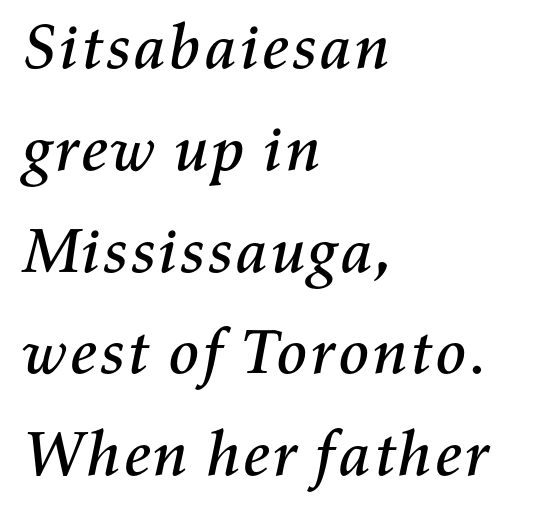
Q: Is the text italic (slanted)? A: Yes, it leans right by about 11 degrees.
Q: Is the text underlined? A: No.
Q: How is the paragraph aligned? A: Left-aligned.
Q: Is the spacing between letters normal or unusually wide? A: Normal.
Q: Is the spacing between lines tight, normal or loose? A: Normal.
Q: Width (condensed, normal, or wide)? A: Normal.
Q: Stroke contrast? A: Medium.
Q: x-height? A: Medium.
Q: Monospaced? A: No.
